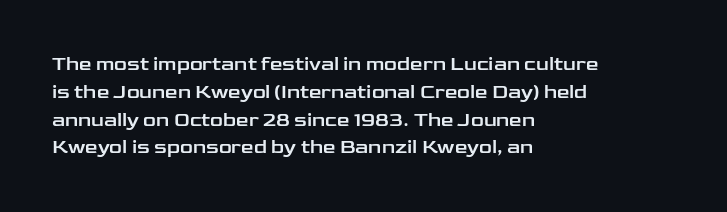
Q: Is the text italic (slanted)? A: No, it is upright.
Q: Is the text underlined? A: No.
Q: How is the paragraph aligned? A: Left-aligned.
Q: Is the spacing between letters normal or unusually wide? A: Normal.
Q: Is the spacing between lines tight, normal or loose? A: Normal.
